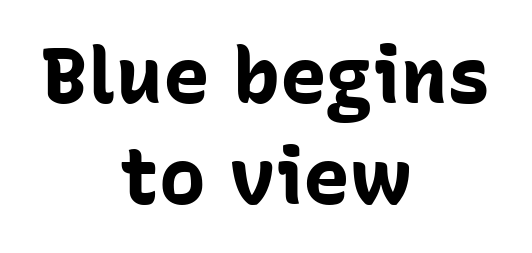
{"serif": "no", "italic": "no", "bold": "yes", "weight": "bold", "width": "normal", "stroke_contrast": "low", "x_height": "medium", "monospaced": "no", "underline": "no", "align": "center", "line_spacing": "normal", "line_spacing_ratio": 1.3, "letter_spacing": "normal", "letter_spacing_em": 0.0, "glyph_px": 78}
